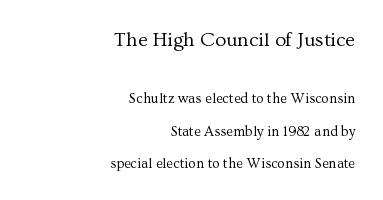
Q: Is the text bold? A: No.
Q: Is the text italic (slanted)? A: No, it is upright.
Q: Is the text underlined? A: No.
Q: How is the paragraph aligned? A: Right-aligned.
Q: Is the spacing between letters normal or unusually wide? A: Normal.
Q: Is the spacing between lines tight, normal or loose? A: Loose.
Q: Which block of text is set in a larger size, the first (top) or the second (bottom)? A: The first (top) one.
